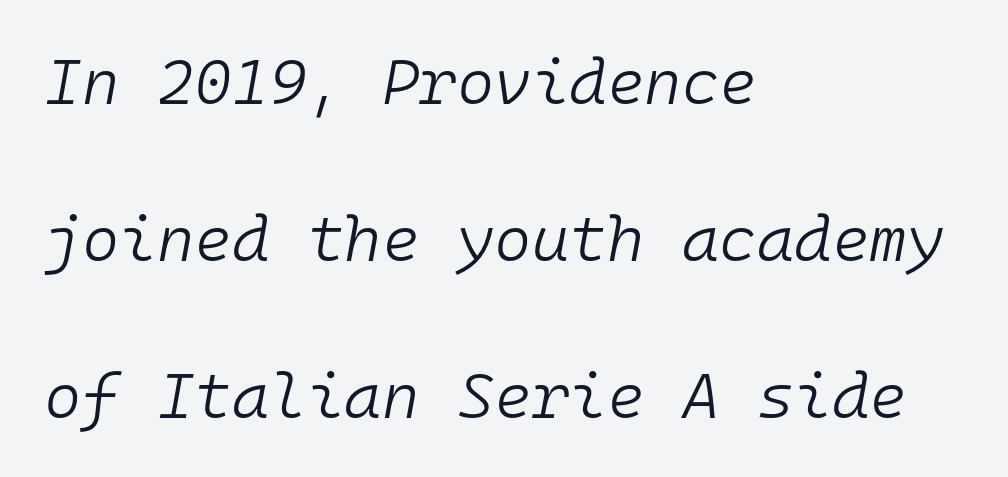
The image shows 64 px light type, italic (leaning right), monospaced; set left-aligned, loose line spacing (2.45x), normal letter spacing, not underlined; low stroke contrast and a medium x-height.
